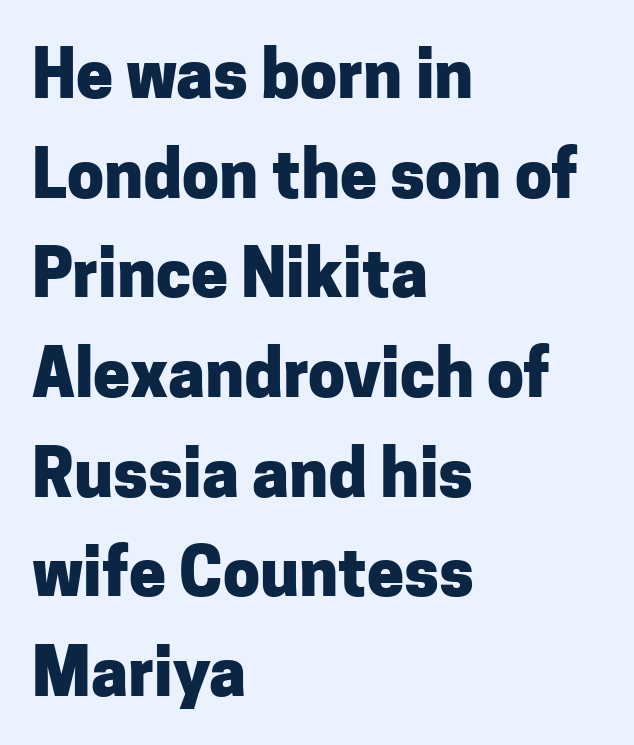
Descender tails drop into unmarked territory. Think of a printed novel: that variable character pitch is what you see here. Honestly, the row spacing looks completely unremarkable. On the weight axis this lands at bold, roughly 700. In CSS terms this would be text-align: left.
